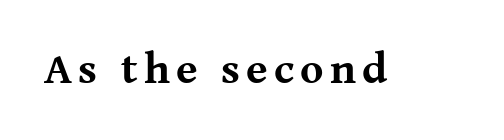
The image shows 44 px bold serif type, upright; set not underlined; medium stroke contrast and a medium x-height.
